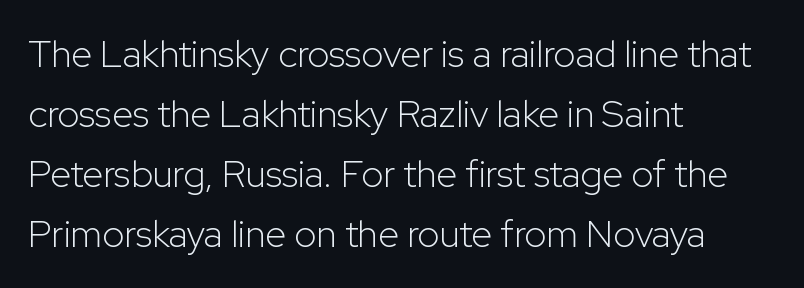
Q: Is the text bold? A: No.
Q: Is the text italic (slanted)? A: No, it is upright.
Q: Is the typeface a serif or a sans-serif typeface? A: Sans-serif.
Q: Is the text underlined? A: No.
Q: How is the paragraph aligned? A: Left-aligned.
Q: Is the spacing between letters normal or unusually wide? A: Normal.
Q: Is the spacing between lines tight, normal or loose? A: Normal.
Q: Width (condensed, normal, or wide)? A: Normal.
Q: Stroke contrast? A: Low.
Q: x-height? A: Medium.
Q: Monospaced? A: No.
